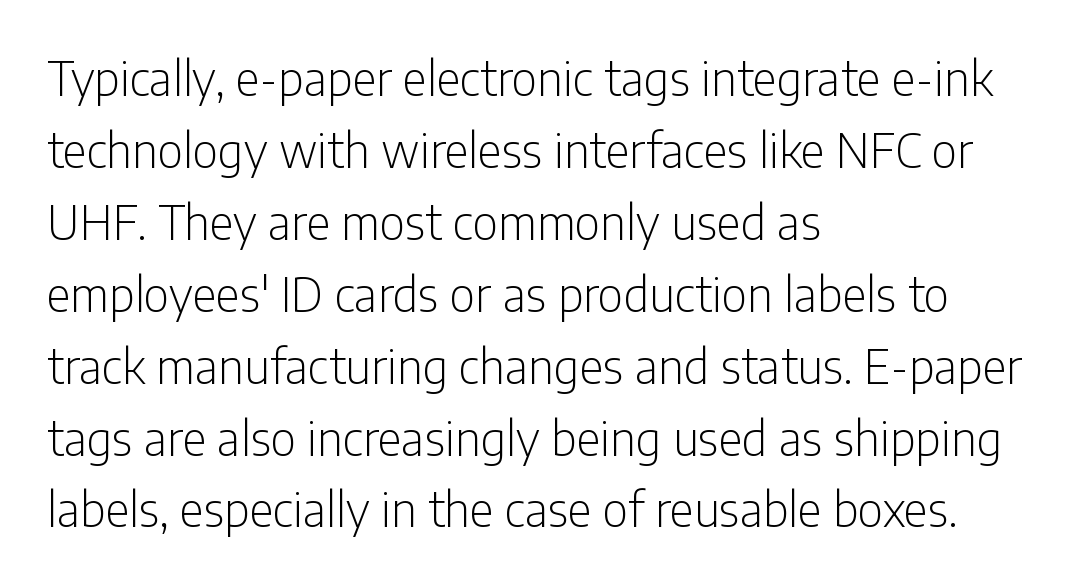
The image shows 47 px light, condensed sans-serif type, upright; set left-aligned, normal line spacing (1.53x), normal letter spacing, not underlined; low stroke contrast and a medium x-height.
